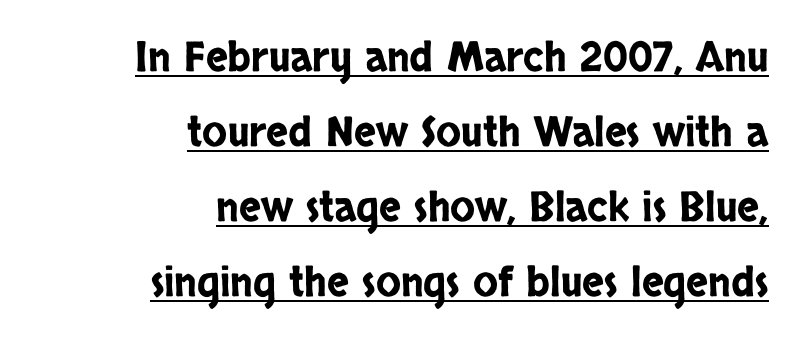
Q: Is the text italic (slanted)? A: No, it is upright.
Q: Is the typeface a serif or a sans-serif typeface? A: Sans-serif.
Q: Is the text underlined? A: Yes.
Q: How is the paragraph aligned? A: Right-aligned.
Q: Is the spacing between letters normal or unusually wide? A: Normal.
Q: Width (condensed, normal, or wide)? A: Condensed.
Q: Stroke contrast? A: Low.
Q: x-height? A: Large.
Q: Monospaced? A: No.
